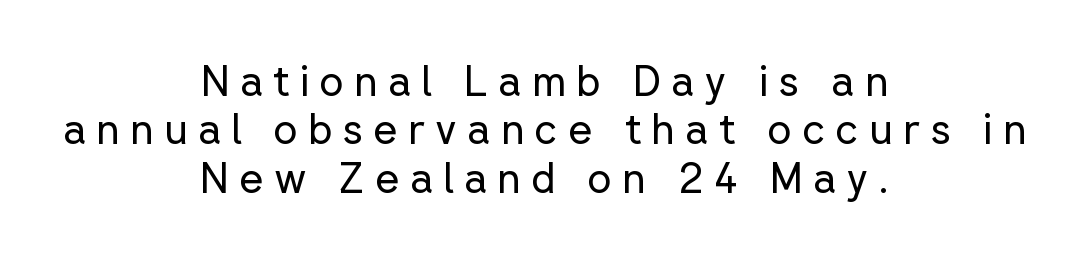
Observe the wide spacing: letters keep a clear distance from each other. Every character sits straight up, as roman type does. Each letter's strokes conclude bluntly, with no projecting serifs. The typesetting does not lean heavy: it is not bold. Check under the words: just untouched page.
